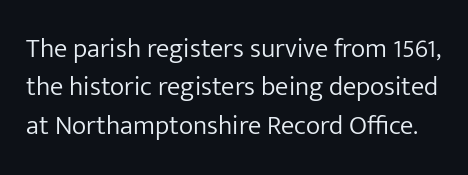
Q: Is the text bold? A: No.
Q: Is the text italic (slanted)? A: No, it is upright.
Q: Is the text underlined? A: No.
Q: Is the spacing between letters normal or unusually wide? A: Normal.
Q: Is the spacing between lines tight, normal or loose? A: Normal.
